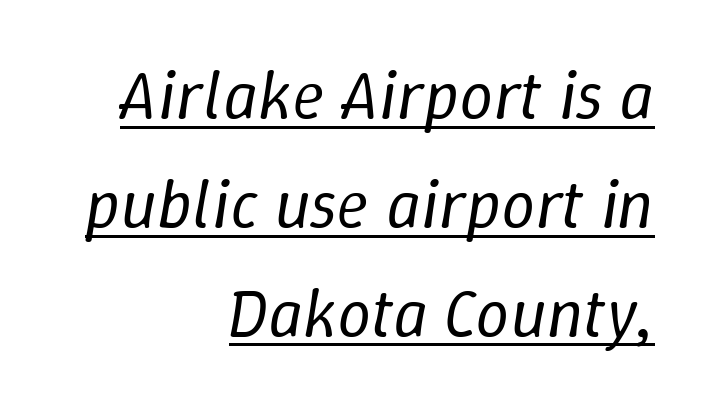
{"italic": "yes", "lean": "right", "slant_degrees": 9, "bold": "no", "weight": "regular", "width": "normal", "stroke_contrast": "low", "x_height": "medium", "monospaced": "no", "underline": "yes", "align": "right", "line_spacing": "normal", "line_spacing_ratio": 1.6, "letter_spacing": "normal", "letter_spacing_em": 0.0, "glyph_px": 68}
